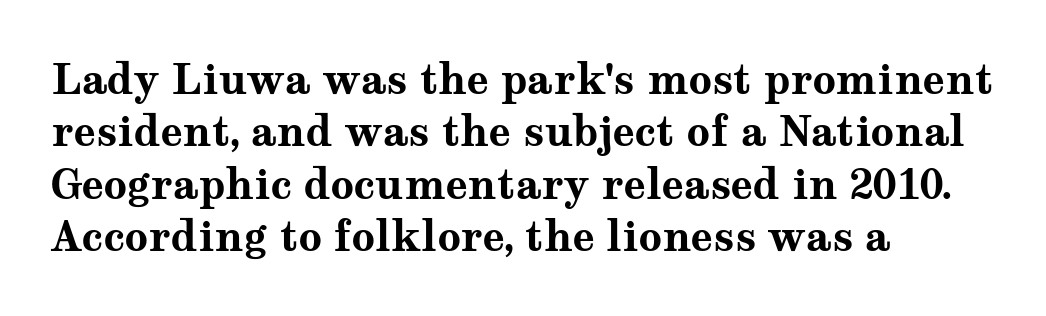
The image shows 41 px bold, wide serif type, upright; set left-aligned, normal line spacing (1.28x), normal letter spacing, not underlined; medium stroke contrast and a medium x-height.
